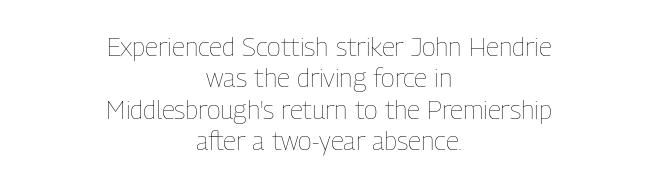
Q: Is the text bold? A: No.
Q: Is the text italic (slanted)? A: No, it is upright.
Q: Is the text underlined? A: No.
Q: How is the paragraph aligned? A: Centered.
Q: Is the spacing between letters normal or unusually wide? A: Normal.
